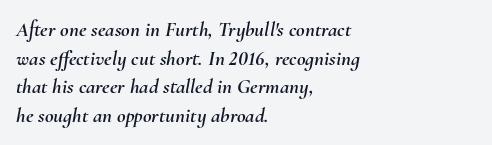
{"italic": "yes", "lean": "right", "slant_degrees": 10, "underline": "no", "align": "left", "line_spacing": "normal", "line_spacing_ratio": 1.36, "letter_spacing": "normal", "letter_spacing_em": 0.0, "glyph_px": 21}
